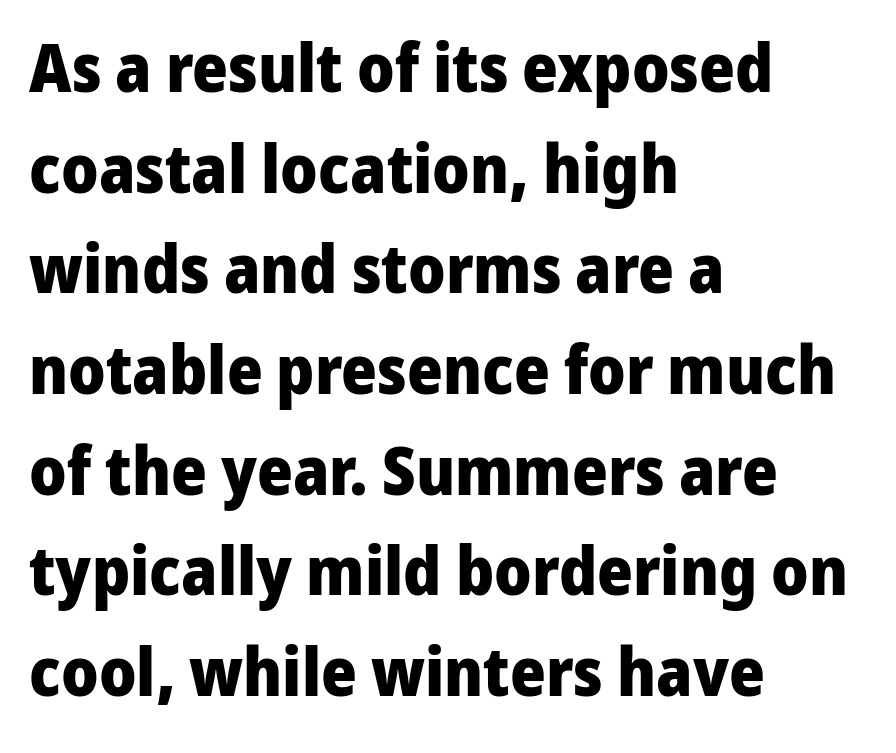
{"serif": "no", "italic": "no", "bold": "yes", "weight": "heavy", "width": "normal", "stroke_contrast": "low", "x_height": "medium", "monospaced": "no", "underline": "no", "align": "left", "line_spacing": "normal", "line_spacing_ratio": 1.48, "letter_spacing": "normal", "letter_spacing_em": 0.0, "glyph_px": 68}
